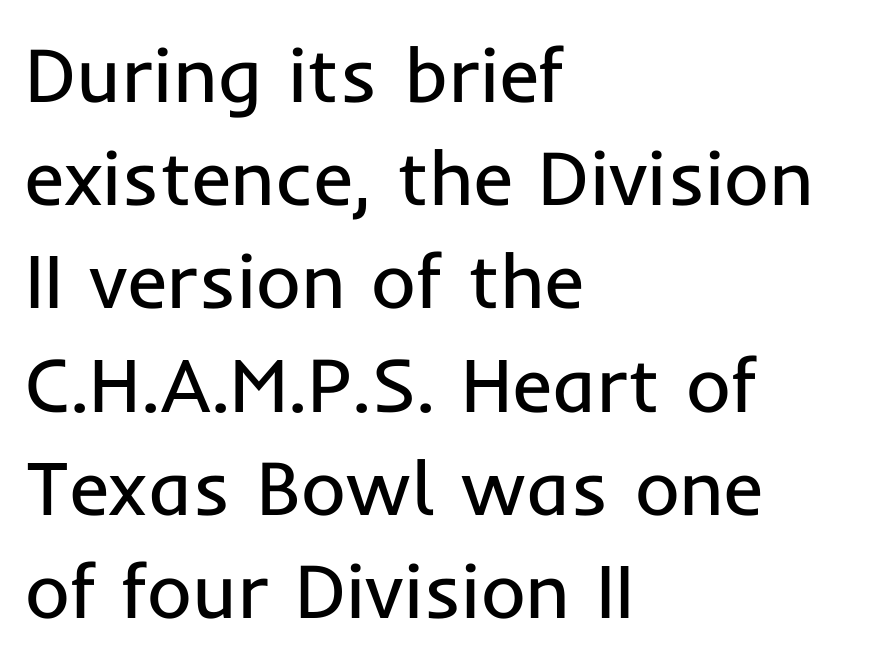
All the whitespace from short lines collects on the right. The rendering uses natural spacing where letterforms have individual widths. The passage shown is typeset with a sans-serif family. Baseline-to-baseline distance is the conventional proportion of letter height. If you drew a line through each stem, it would be perfectly vertical.
